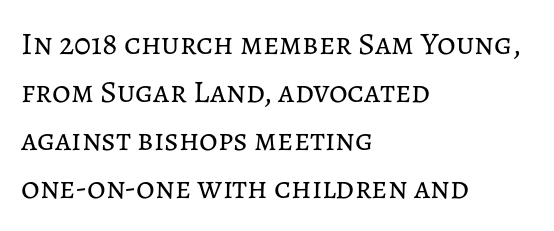
{"italic": "no", "bold": "no", "weight": "regular", "width": "normal", "stroke_contrast": "low", "x_height": "medium", "monospaced": "no", "underline": "no", "align": "left", "line_spacing": "normal", "line_spacing_ratio": 1.5, "letter_spacing": "normal", "letter_spacing_em": 0.0, "glyph_px": 32}
